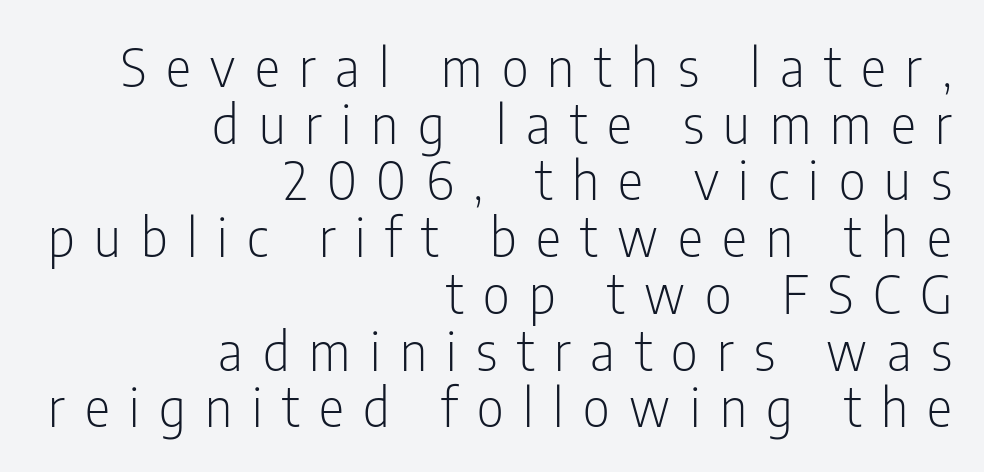
Note the varied advance widths — an 'i' is clearly narrower than an 'm'. Each row of text sits above clean, open space. Italic? Not at all — the glyphs are vertical. The passage is arranged like a letterhead date or caption credit — flush right.
